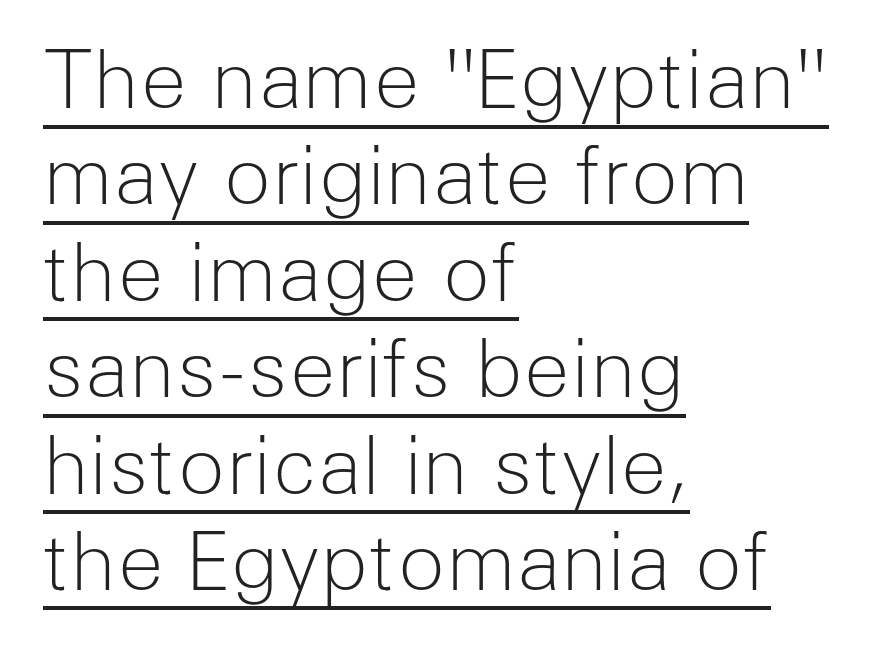
{"serif": "no", "italic": "no", "bold": "no", "weight": "light", "width": "normal", "stroke_contrast": "low", "x_height": "medium", "monospaced": "no", "underline": "yes", "align": "left", "line_spacing_ratio": 1.22, "letter_spacing": "normal", "letter_spacing_em": 0.0, "glyph_px": 79}
